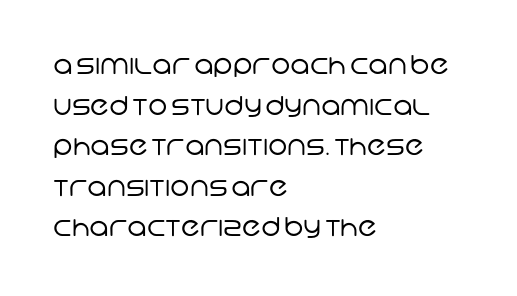
{"bold": "no", "underline": "no", "align": "left", "line_spacing": "normal", "line_spacing_ratio": 1.56, "letter_spacing": "normal", "letter_spacing_em": 0.0, "glyph_px": 26}
